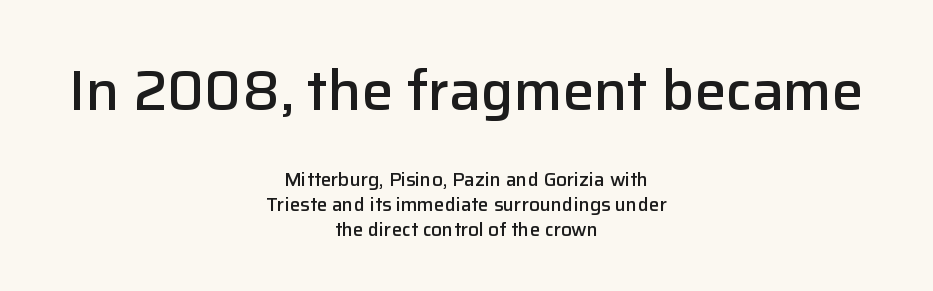
Each word holds together tightly as a unit, with standard inter-letter gaps. Varying glyph widths throughout — classic text-font behaviour. This rendering employs a face without finishing strokes, i.e., a sans-serif. The designer gave the opening block more size than the closing block. No italicization has been applied; the sample stays upright.
